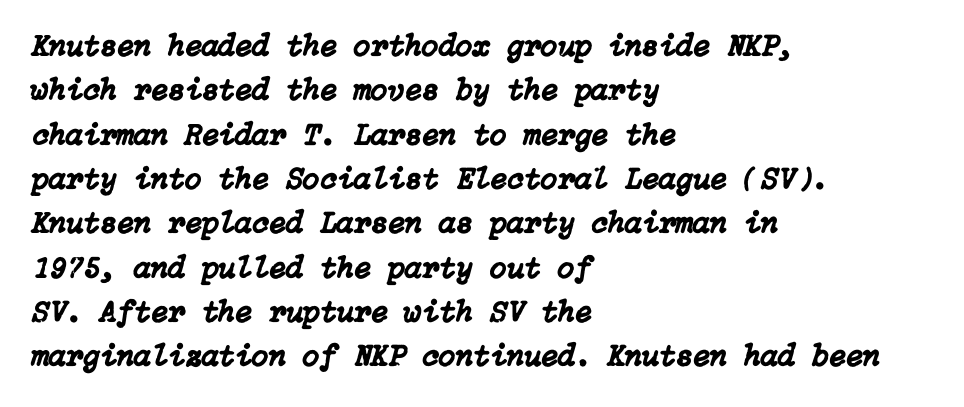
Typeset ragged right — the left edge is the straight one. Nobody drew a line under any word here. The rendering applies a slant to the glyphs. This sample uses plain, unmodified letter spacing.
